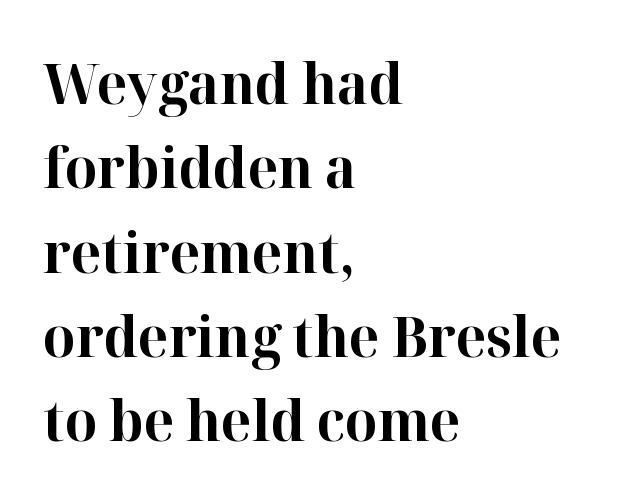
What's the leading like? Ordinary, nothing unusual. Stroke thickness is high; the sample reads as a true bold. Clear beneath every line of the passage. Every character sits straight up, as roman type does.
